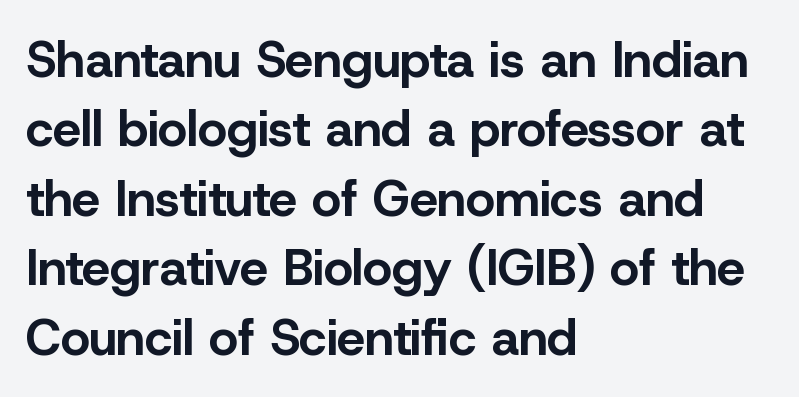
The image shows 50 px bold sans-serif type, upright; set left-aligned, normal line spacing (1.39x), normal letter spacing, not underlined; low stroke contrast and a medium x-height.
